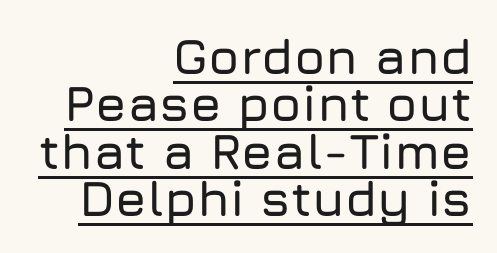
Q: Is the text italic (slanted)? A: No, it is upright.
Q: Is the typeface a serif or a sans-serif typeface? A: Sans-serif.
Q: Is the text underlined? A: Yes.
Q: How is the paragraph aligned? A: Right-aligned.
Q: Is the spacing between letters normal or unusually wide? A: Normal.
Q: Is the spacing between lines tight, normal or loose? A: Tight.
Q: Width (condensed, normal, or wide)? A: Normal.
Q: Stroke contrast? A: Low.
Q: x-height? A: Medium.
Q: Monospaced? A: No.
